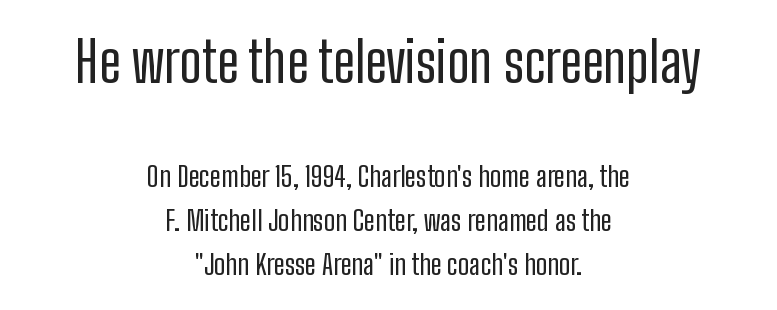
{"serif": "no", "italic": "no", "bold": "no", "weight": "regular", "width": "condensed", "stroke_contrast": "low", "x_height": "medium", "monospaced": "no", "underline": "no", "align": "center", "line_spacing": "normal", "line_spacing_ratio": 1.58, "letter_spacing": "normal", "letter_spacing_em": 0.0, "larger_block": "first", "size_ratio": 1.96, "glyph_px": 55}
